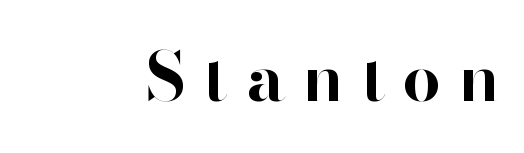
Underlining? Definitely not there. Here the designer chose a conventional face with non-uniform glyph widths. The face used here is a sans, in the tradition of grotesques and geometrics. In terms of posture, this sample is upright. One-word summary of the alignment: right.
